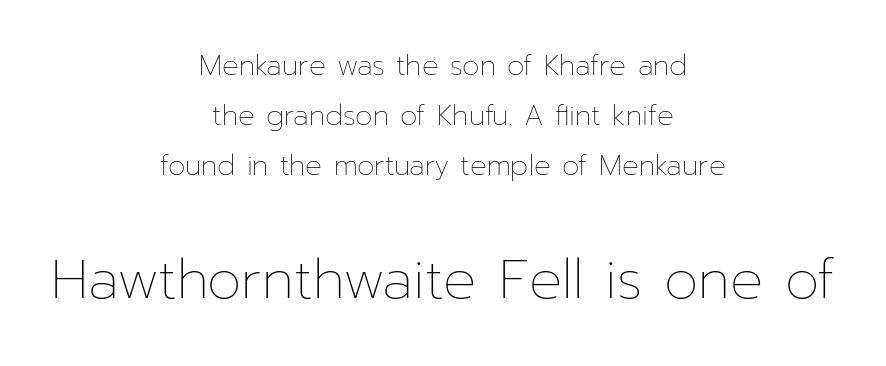
{"italic": "no", "bold": "no", "weight": "thin", "width": "normal", "stroke_contrast": "low", "x_height": "medium", "monospaced": "no", "underline": "no", "align": "center", "line_spacing_ratio": 1.78, "letter_spacing": "normal", "letter_spacing_em": 0.0, "larger_block": "second", "size_ratio": 1.96, "glyph_px": 55}
